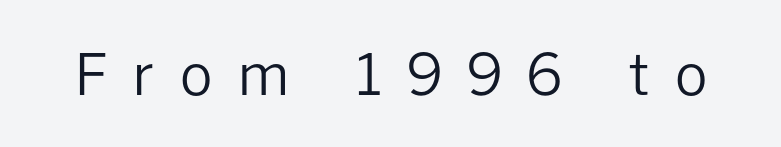
{"serif": "no", "italic": "no", "bold": "no", "weight": "regular", "width": "normal", "stroke_contrast": "low", "x_height": "medium", "monospaced": "no", "underline": "no", "letter_spacing": "wide", "letter_spacing_em": 0.44, "glyph_px": 57}
